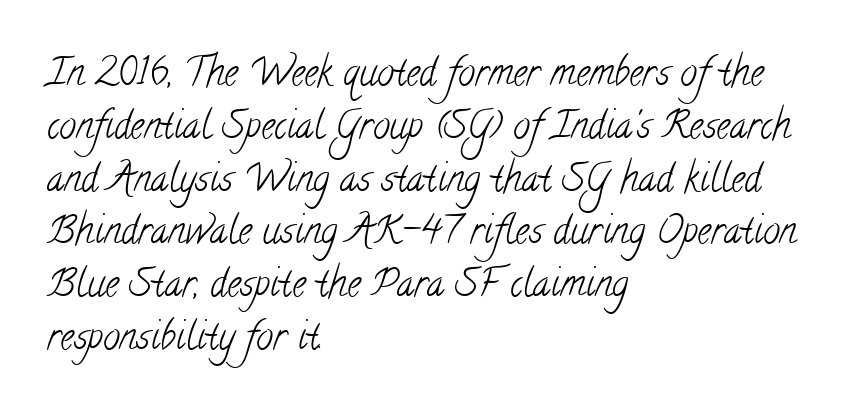
{"serif": "yes", "bold": "no", "weight": "light", "width": "condensed", "stroke_contrast": "low", "x_height": "small", "monospaced": "no", "underline": "no", "align": "left", "line_spacing": "normal", "line_spacing_ratio": 1.39, "letter_spacing": "normal", "letter_spacing_em": 0.0, "glyph_px": 38}
